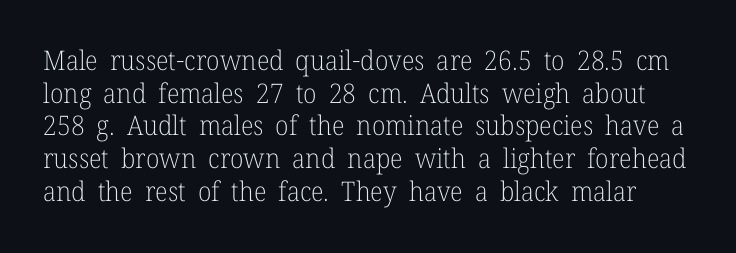
The image shows 27 px text type, upright; set line spacing 1.21x, normal letter spacing, not underlined.
